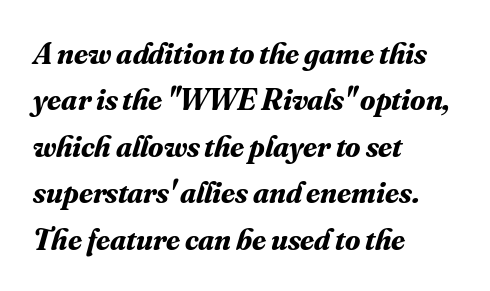
Q: Is the text bold? A: Yes.
Q: Is the text italic (slanted)? A: Yes, it leans right by about 16 degrees.
Q: Is the typeface a serif or a sans-serif typeface? A: Serif.
Q: Is the text underlined? A: No.
Q: How is the paragraph aligned? A: Left-aligned.
Q: Is the spacing between letters normal or unusually wide? A: Normal.
Q: Is the spacing between lines tight, normal or loose? A: Normal.
Q: Width (condensed, normal, or wide)? A: Normal.
Q: Stroke contrast? A: Medium.
Q: x-height? A: Small.
Q: Monospaced? A: No.
